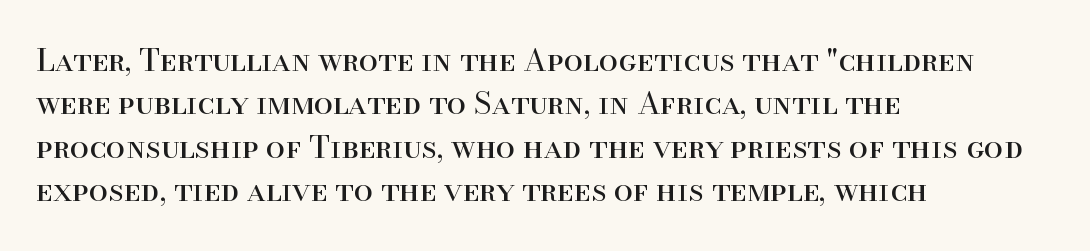
Here the glyphs are tracked normally, forming tight word shapes. Type without underlining. The letters stand straight up with perfectly vertical stems. These lines are rendered in a variable-pitch font. Stroke mass is kept to a normal reading level or below. This sample keeps an unexceptional amount of space between lines.
